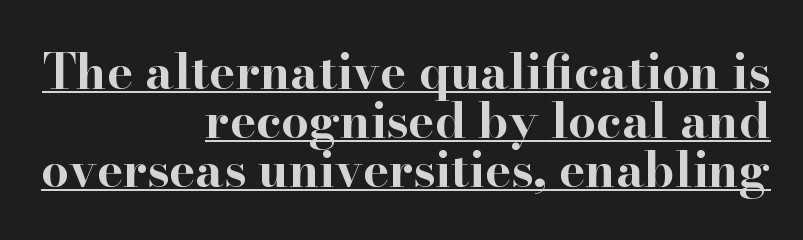
Q: Is the text bold? A: Yes.
Q: Is the text italic (slanted)? A: No, it is upright.
Q: Is the typeface a serif or a sans-serif typeface? A: Serif.
Q: Is the text underlined? A: Yes.
Q: How is the paragraph aligned? A: Right-aligned.
Q: Is the spacing between letters normal or unusually wide? A: Normal.
Q: Is the spacing between lines tight, normal or loose? A: Tight.
Q: Width (condensed, normal, or wide)? A: Wide.
Q: Stroke contrast? A: High.
Q: x-height? A: Small.
Q: Monospaced? A: No.
